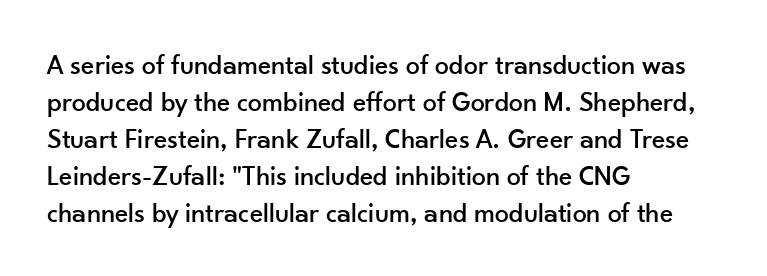
Caption: standard tracking, unaltered. The letters carry no serifs — their stems end cleanly without finishing strokes. Evenly set lines give the paragraph a standard silhouette. Check the space under the baseline: it is left empty.
